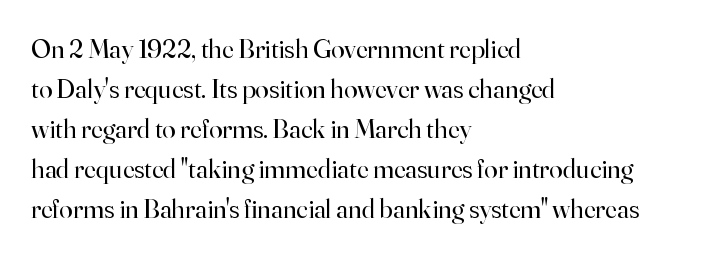
Italic: no, the glyphs are upright roman. Observe the ordinary spacing: letters are neighbours, not strangers. Line spacing here is normal. The zone under the glyphs is completely vacant. These lines stack with their left ends in a neat column.
